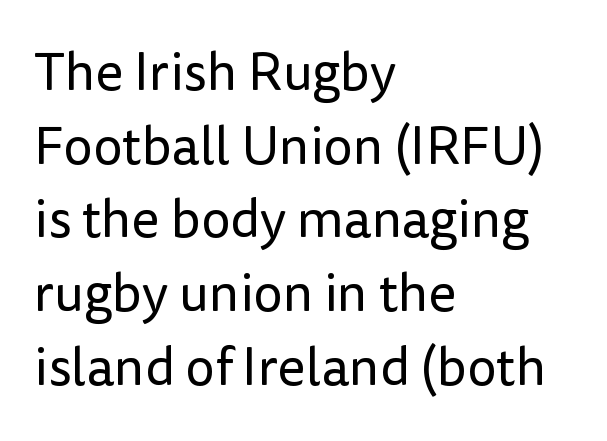
{"serif": "no", "italic": "no", "bold": "no", "weight": "regular", "width": "normal", "stroke_contrast": "low", "x_height": "medium", "monospaced": "no", "underline": "no", "align": "left", "line_spacing": "normal", "line_spacing_ratio": 1.39, "letter_spacing": "normal", "letter_spacing_em": 0.0, "glyph_px": 53}
